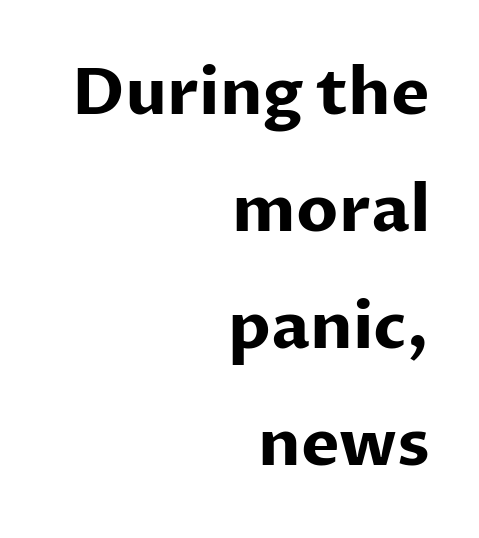
Regarding serifs, this sample does without them. Proportional: the letters do not fall into vertical columns. Typeset ragged left — the right edge is the straight one. Heavy, bold letterforms.
